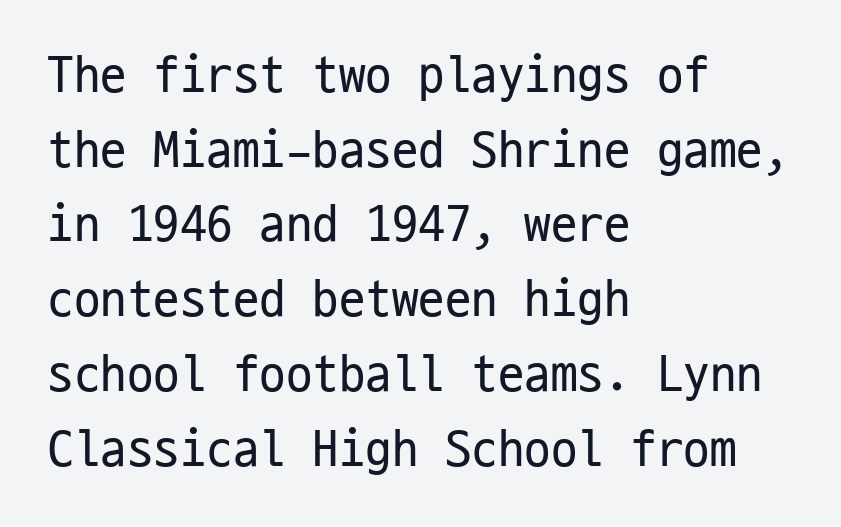
{"serif": "no", "italic": "no", "bold": "no", "weight": "regular", "width": "condensed", "stroke_contrast": "low", "x_height": "medium", "monospaced": "yes", "underline": "no", "align": "left", "line_spacing": "normal", "line_spacing_ratio": 1.41, "letter_spacing": "normal", "letter_spacing_em": 0.0, "glyph_px": 53}
